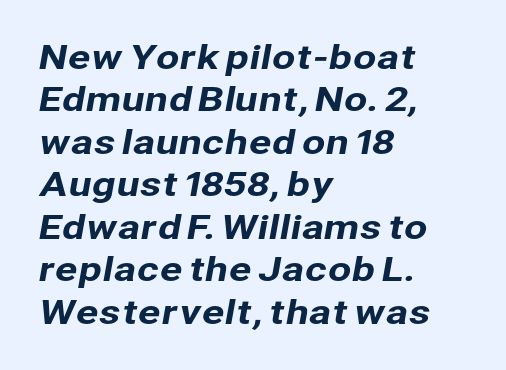
Regarding leading, the lines here are spaced in the standard way. The lines are quadded left. The string is rendered with underlining switched off. Observe the absence of serifs on each vertical stroke in this sample. The letters advance in unequal steps, a hallmark of proportional type. Caption: standard tracking, unaltered.
